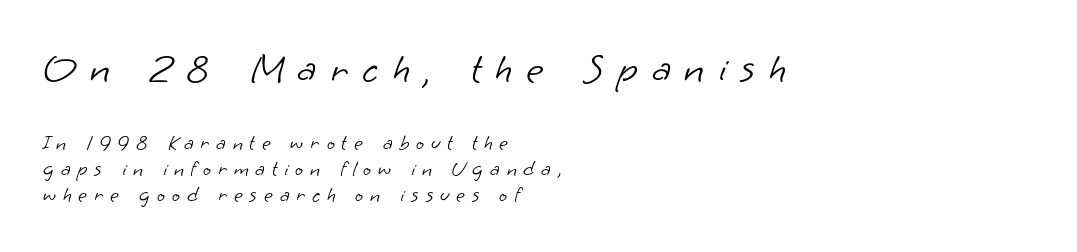
Line beginnings align vertically; line endings do not. Words float on clear page, feet unadorned. The composition opens big and finishes small. Stems and bowls with no extra thickness — not bold.
